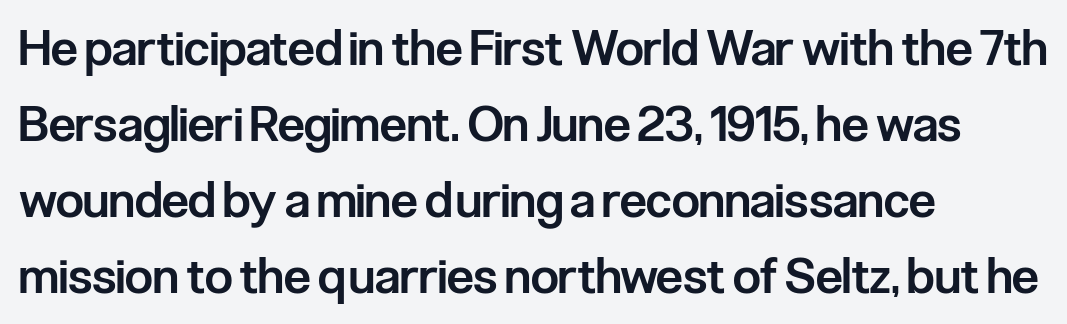
The image shows 49 px semibold, condensed sans-serif type, upright; set left-aligned, normal line spacing (1.55x), normal letter spacing, not underlined; low stroke contrast and a medium x-height.
